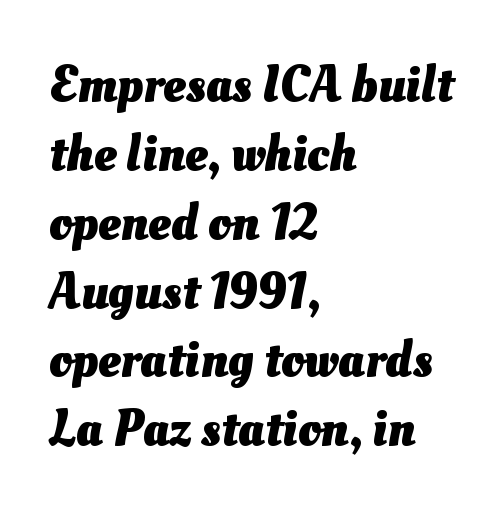
Q: Is the text bold? A: Yes.
Q: Is the text underlined? A: No.
Q: How is the paragraph aligned? A: Left-aligned.
Q: Is the spacing between letters normal or unusually wide? A: Normal.
Q: Is the spacing between lines tight, normal or loose? A: Normal.
Q: Width (condensed, normal, or wide)? A: Normal.
Q: Stroke contrast? A: Medium.
Q: x-height? A: Small.
Q: Monospaced? A: No.
